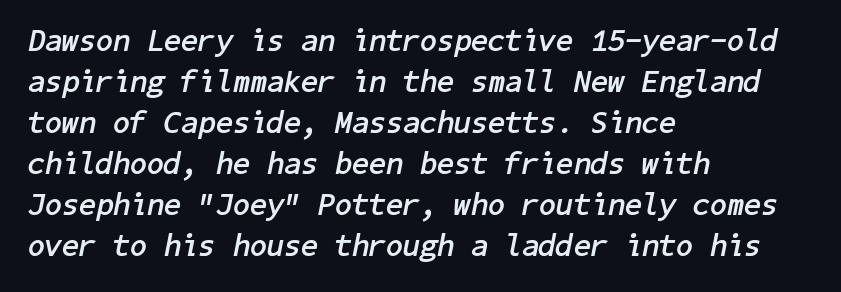
Q: Is the text bold? A: Yes.
Q: Is the text italic (slanted)? A: Yes, it leans right by about 11 degrees.
Q: Is the text underlined? A: No.
Q: How is the paragraph aligned? A: Left-aligned.
Q: Is the spacing between letters normal or unusually wide? A: Normal.
Q: Is the spacing between lines tight, normal or loose? A: Normal.
Q: Width (condensed, normal, or wide)? A: Normal.
Q: Stroke contrast? A: Low.
Q: x-height? A: Medium.
